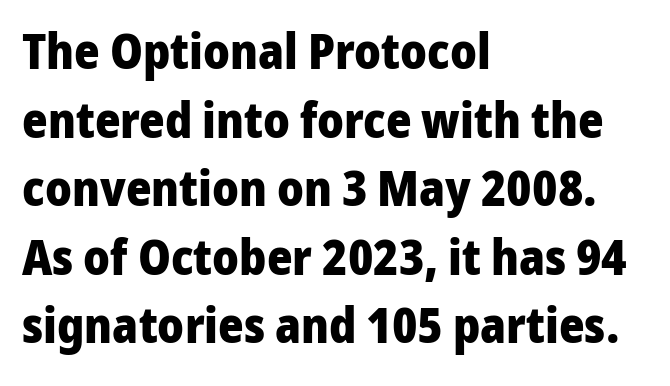
The image shows 49 px heavy sans-serif type, upright; set left-aligned, normal line spacing (1.4x), normal letter spacing, not underlined; low stroke contrast and a medium x-height.
